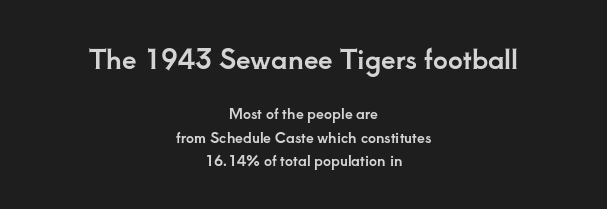
Q: Is the text italic (slanted)? A: No, it is upright.
Q: Is the text underlined? A: No.
Q: How is the paragraph aligned? A: Centered.
Q: Is the spacing between letters normal or unusually wide? A: Normal.
Q: Is the spacing between lines tight, normal or loose? A: Normal.
Q: Which block of text is set in a larger size, the first (top) or the second (bottom)? A: The first (top) one.
